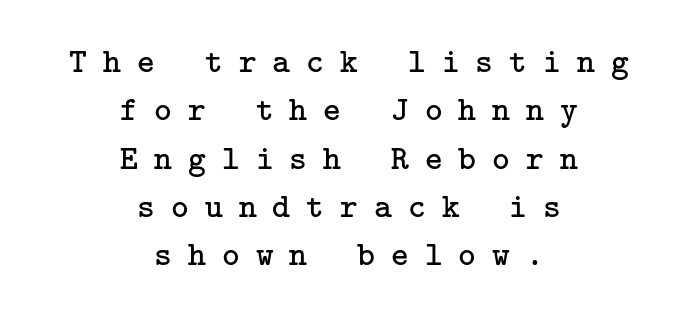
The image shows 34 px regular-weight serif type, upright; set centered, normal line spacing (1.42x), unusually wide letter spacing (+0.47 em), not underlined; low stroke contrast and a medium x-height.
